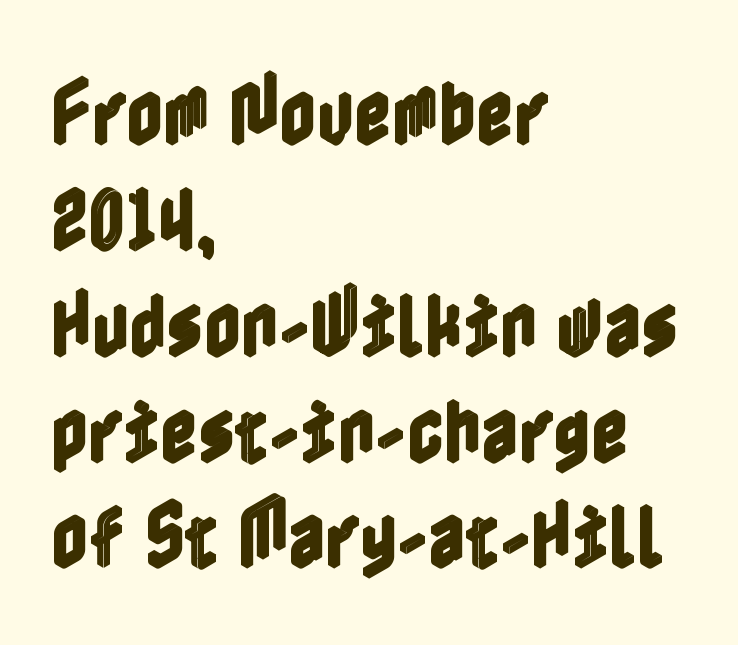
Q: Is the text italic (slanted)? A: No, it is upright.
Q: Is the text underlined? A: No.
Q: How is the paragraph aligned? A: Left-aligned.
Q: Is the spacing between letters normal or unusually wide? A: Normal.
Q: Is the spacing between lines tight, normal or loose? A: Normal.
Q: Width (condensed, normal, or wide)? A: Condensed.
Q: x-height? A: Medium.
